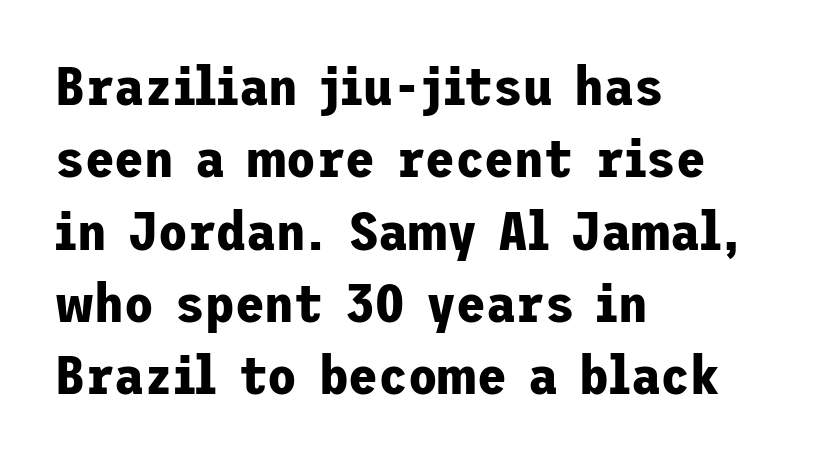
{"serif": "no", "italic": "no", "bold": "yes", "weight": "bold", "width": "normal", "stroke_contrast": "low", "x_height": "medium", "underline": "no", "align": "left", "line_spacing": "normal", "line_spacing_ratio": 1.34, "letter_spacing": "normal", "letter_spacing_em": 0.0, "glyph_px": 54}
